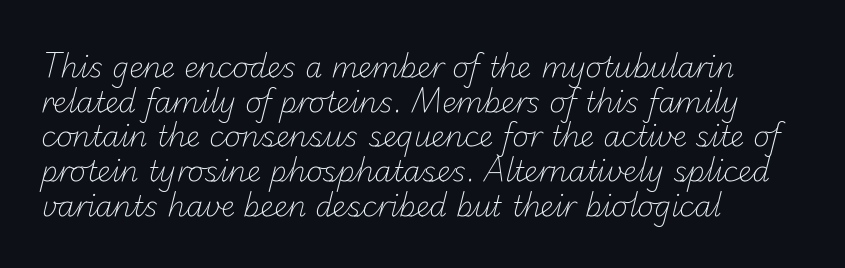
Q: Is the text bold? A: No.
Q: Is the typeface a serif or a sans-serif typeface? A: Sans-serif.
Q: Is the text underlined? A: No.
Q: How is the paragraph aligned? A: Left-aligned.
Q: Is the spacing between letters normal or unusually wide? A: Normal.
Q: Width (condensed, normal, or wide)? A: Normal.
Q: Stroke contrast? A: Low.
Q: x-height? A: Small.
Q: Monospaced? A: No.
